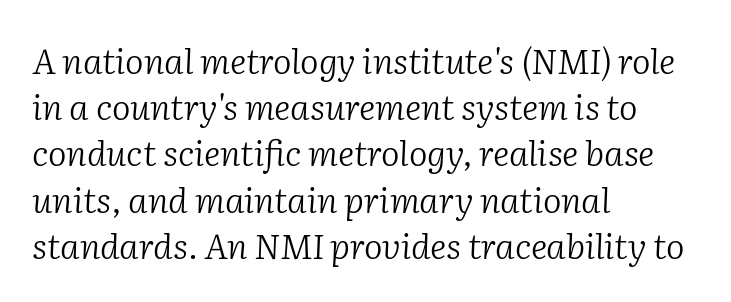
Q: Is the text bold? A: No.
Q: Is the text italic (slanted)? A: Yes, it leans right by about 2 degrees.
Q: Is the typeface a serif or a sans-serif typeface? A: Serif.
Q: Is the text underlined? A: No.
Q: How is the paragraph aligned? A: Left-aligned.
Q: Is the spacing between letters normal or unusually wide? A: Normal.
Q: Is the spacing between lines tight, normal or loose? A: Normal.
Q: Width (condensed, normal, or wide)? A: Normal.
Q: Stroke contrast? A: Low.
Q: x-height? A: Medium.
Q: Monospaced? A: No.
